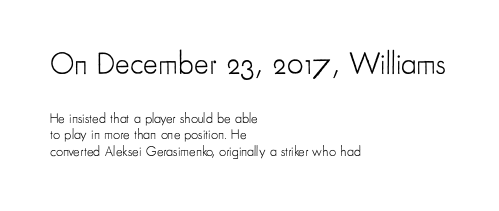
The image shows 31 px light, condensed sans-serif type, upright; set left-aligned, line spacing 1.19x, normal letter spacing, not underlined; the first (top) block is 2.21x larger; low stroke contrast and a small x-height.
